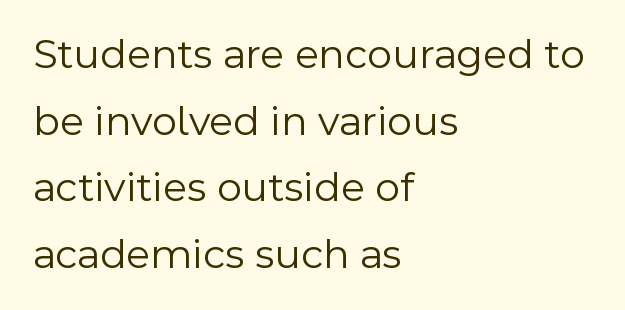
Q: Is the text bold? A: No.
Q: Is the text italic (slanted)? A: No, it is upright.
Q: Is the typeface a serif or a sans-serif typeface? A: Sans-serif.
Q: Is the text underlined? A: No.
Q: How is the paragraph aligned? A: Left-aligned.
Q: Is the spacing between letters normal or unusually wide? A: Normal.
Q: Is the spacing between lines tight, normal or loose? A: Normal.
Q: Width (condensed, normal, or wide)? A: Normal.
Q: x-height? A: Medium.
Q: Monospaced? A: No.
